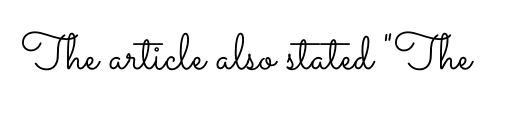
Q: Is the text bold? A: No.
Q: Is the text italic (slanted)? A: Yes.
Q: Is the text underlined? A: No.
Q: Is the spacing between letters normal or unusually wide? A: Normal.
Q: Width (condensed, normal, or wide)? A: Wide.
Q: Stroke contrast? A: Low.
Q: x-height? A: Small.
Q: Monospaced? A: No.
